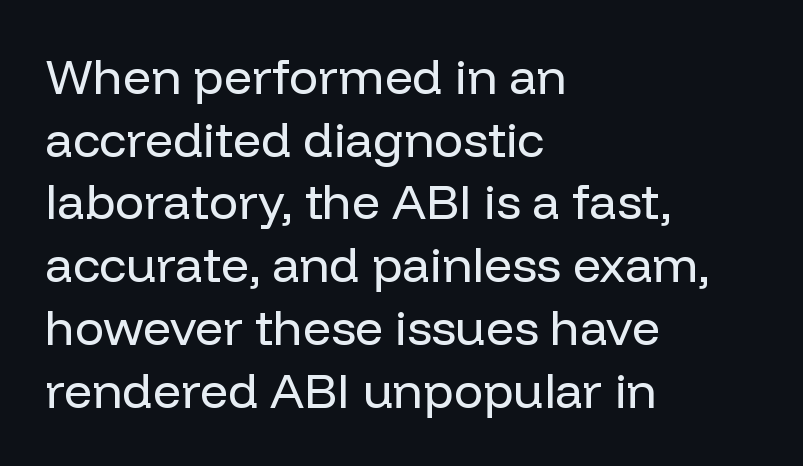
Q: Is the text bold? A: No.
Q: Is the text italic (slanted)? A: No, it is upright.
Q: Is the typeface a serif or a sans-serif typeface? A: Sans-serif.
Q: Is the text underlined? A: No.
Q: How is the paragraph aligned? A: Left-aligned.
Q: Is the spacing between letters normal or unusually wide? A: Normal.
Q: Is the spacing between lines tight, normal or loose? A: Normal.
Q: Width (condensed, normal, or wide)? A: Normal.
Q: Stroke contrast? A: Low.
Q: x-height? A: Medium.
Q: Monospaced? A: No.
